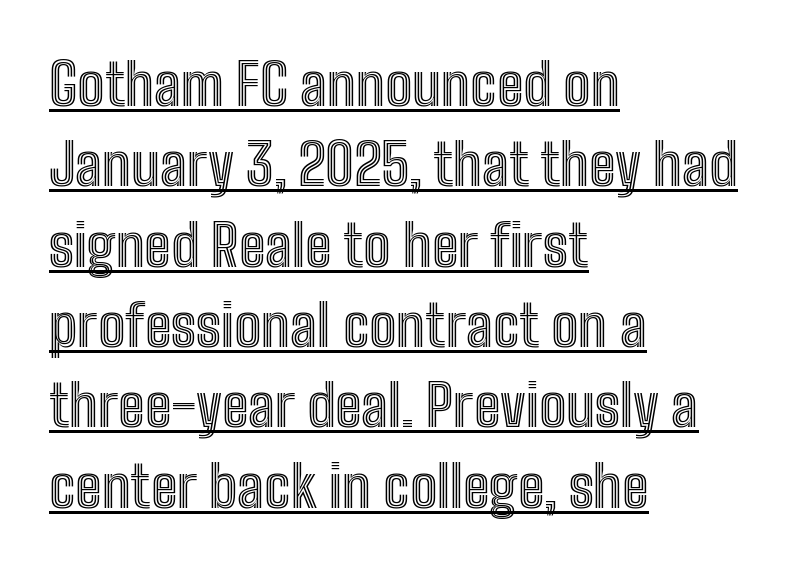
Q: Is the text italic (slanted)? A: No, it is upright.
Q: Is the text underlined? A: Yes.
Q: How is the paragraph aligned? A: Left-aligned.
Q: Is the spacing between letters normal or unusually wide? A: Normal.
Q: Is the spacing between lines tight, normal or loose? A: Normal.
Q: Width (condensed, normal, or wide)? A: Condensed.
Q: x-height? A: Medium.
Q: Monospaced? A: No.
